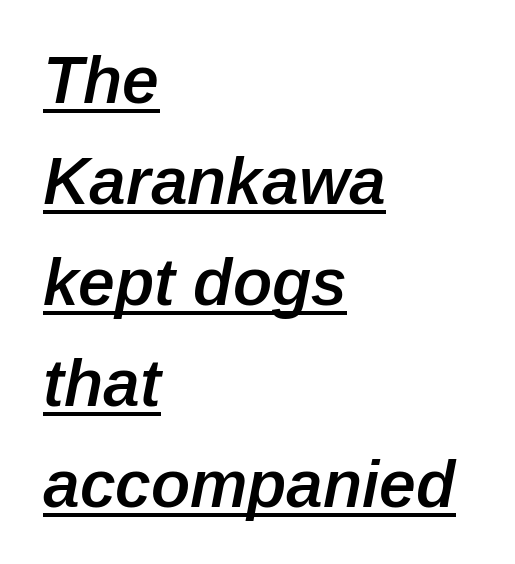
Q: Is the text bold? A: Semi-bold.
Q: Is the text italic (slanted)? A: Yes, it leans right by about 12 degrees.
Q: Is the text underlined? A: Yes.
Q: How is the paragraph aligned? A: Left-aligned.
Q: Is the spacing between letters normal or unusually wide? A: Normal.
Q: Is the spacing between lines tight, normal or loose? A: Normal.
Q: Width (condensed, normal, or wide)? A: Normal.
Q: Stroke contrast? A: Low.
Q: x-height? A: Medium.
Q: Monospaced? A: No.
